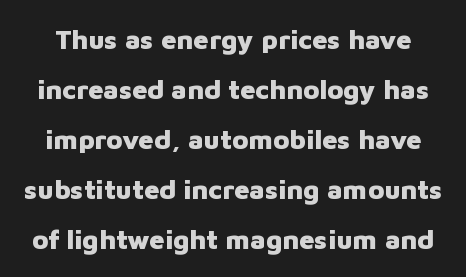
{"italic": "no", "bold": "yes", "underline": "no", "line_spacing_ratio": 1.85, "letter_spacing": "normal", "letter_spacing_em": 0.0, "glyph_px": 27}
